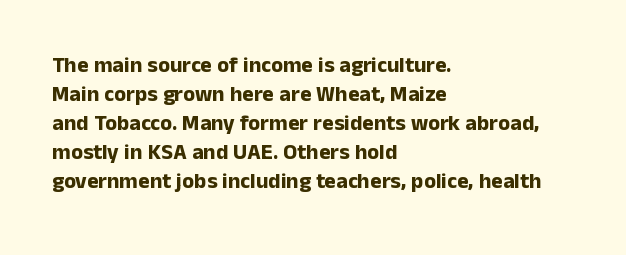
I'd describe the lettering as bold — thick and assertive. Line starts are locked; line ends wander. Nope, not italic — everything's standing straight. Only glyphs here, with clear space below each row.
